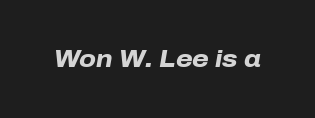
Quick note: underline off. The font is running at its bold setting. Nothing unusual about the tracking: characters are spaced as the font intends. Compared with ordinary roman type, these characters are visibly tilted.
